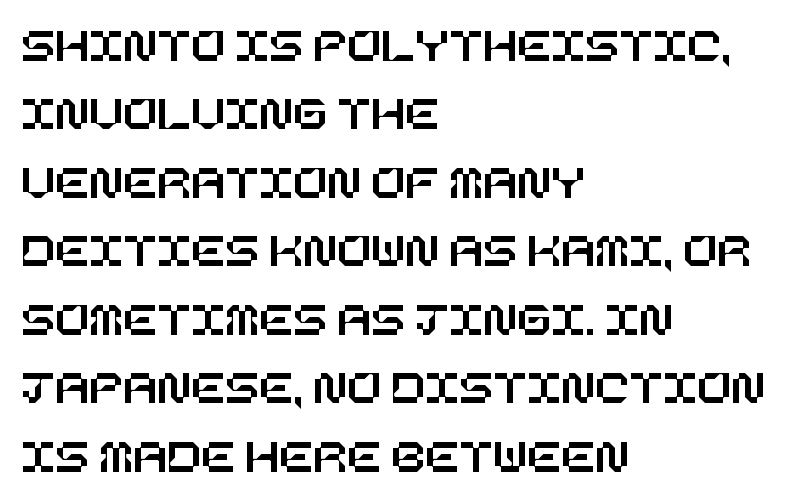
Q: Is the text italic (slanted)? A: No, it is upright.
Q: Is the text underlined? A: No.
Q: How is the paragraph aligned? A: Left-aligned.
Q: Is the spacing between letters normal or unusually wide? A: Normal.
Q: Is the spacing between lines tight, normal or loose? A: Normal.
Q: Width (condensed, normal, or wide)? A: Normal.
Q: Stroke contrast? A: Low.
Q: x-height? A: Large.
